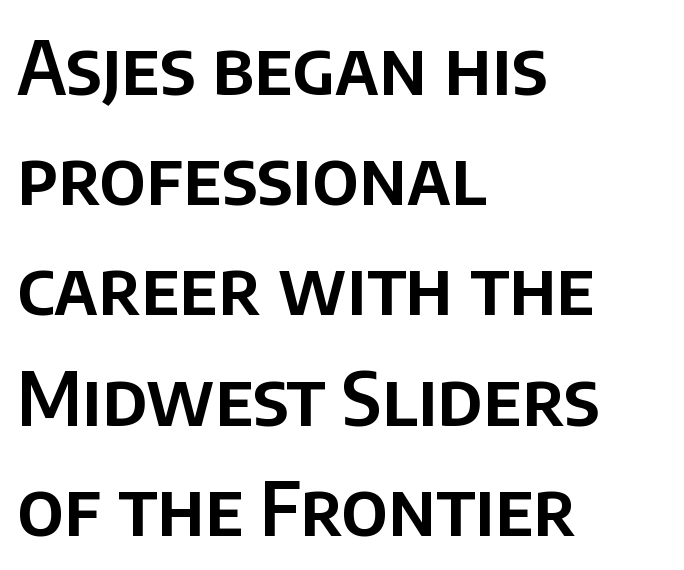
Q: Is the text italic (slanted)? A: No, it is upright.
Q: Is the typeface a serif or a sans-serif typeface? A: Sans-serif.
Q: Is the text underlined? A: No.
Q: How is the paragraph aligned? A: Left-aligned.
Q: Is the spacing between letters normal or unusually wide? A: Normal.
Q: Is the spacing between lines tight, normal or loose? A: Normal.
Q: Width (condensed, normal, or wide)? A: Normal.
Q: Stroke contrast? A: Low.
Q: x-height? A: Large.
Q: Monospaced? A: No.
